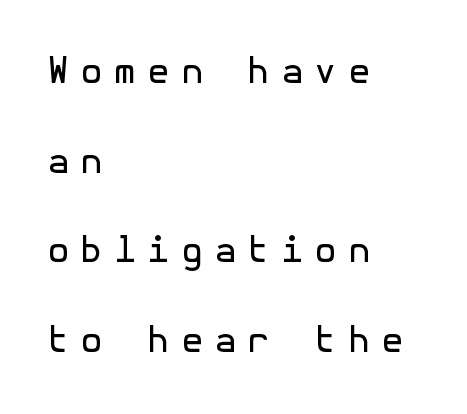
The image shows 36 px regular-weight sans-serif type, upright; set left-aligned, loose line spacing (2.49x), unusually wide letter spacing (+0.31 em), not underlined; a medium x-height.
